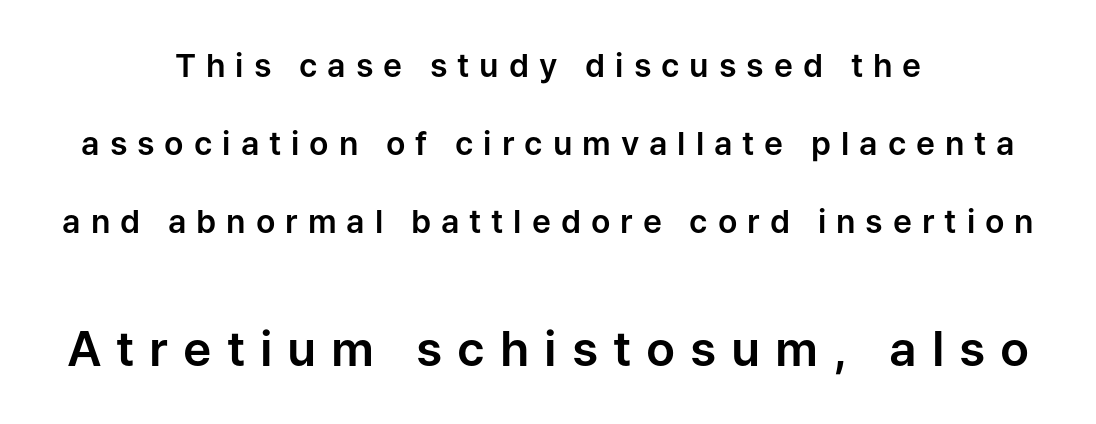
The image shows 48 px sans-serif type, upright; set centered, loose line spacing (2.44x), unusually wide letter spacing (+0.31 em), not underlined; the second (bottom) block is 1.5x larger; low stroke contrast and a medium x-height.
